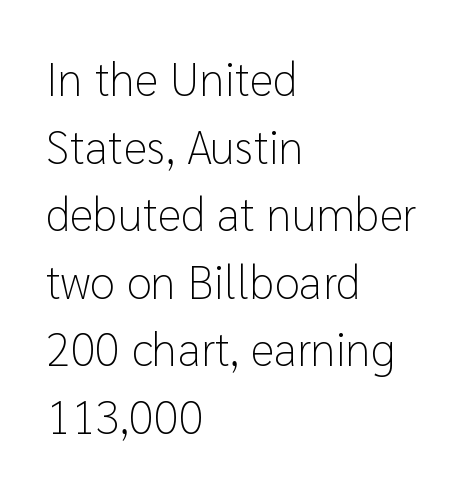
The gaps between neighbouring characters are ordinary and unremarkable. The gap between lines stays unmarked. Nope, not italic — everything's standing straight. A typesetter would label this face a sans. This reads as an unemphasized weight, regular at the heaviest. Baseline-to-baseline distance is the conventional proportion of letter height.
